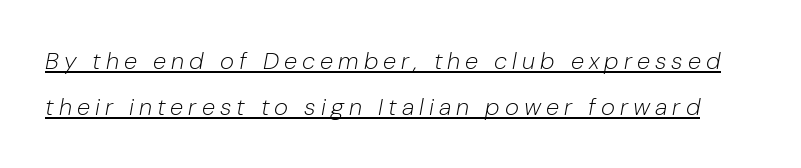
{"italic": "yes", "lean": "right", "slant_degrees": 10, "bold": "no", "underline": "yes", "line_spacing": "loose", "line_spacing_ratio": 1.9, "letter_spacing": "wide", "letter_spacing_em": 0.21, "glyph_px": 24}
